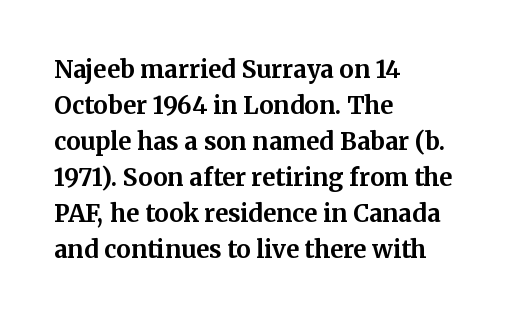
These lines are set flush left with a ragged right edge. Upright lettering throughout. Compared with typical body copy, the letter spacing here is the same. The line-height multiplier appears to be the usual default.
